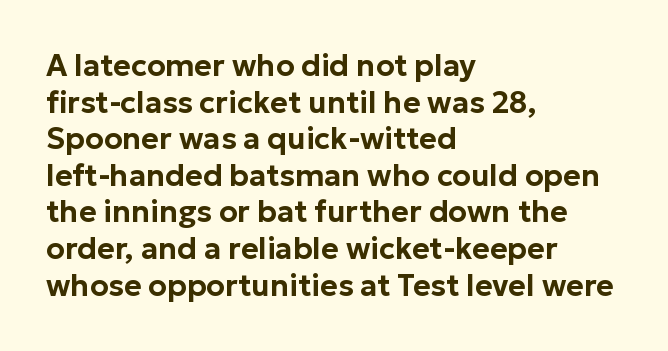
{"serif": "no", "italic": "no", "width": "normal", "stroke_contrast": "low", "x_height": "medium", "monospaced": "no", "underline": "no", "align": "left", "line_spacing_ratio": 1.22, "letter_spacing": "normal", "letter_spacing_em": 0.0, "glyph_px": 30}
